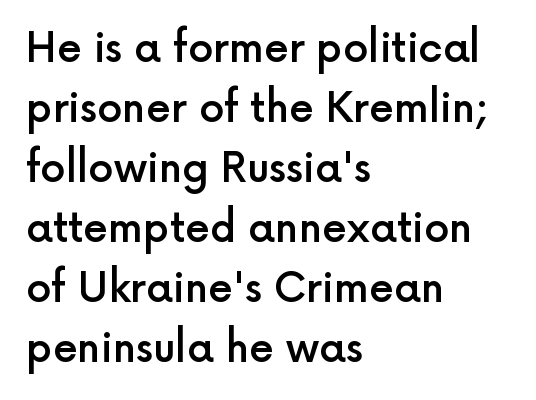
The image shows 40 px semibold sans-serif type, upright; set left-aligned, normal line spacing (1.5x), normal letter spacing, not underlined; a medium x-height.
